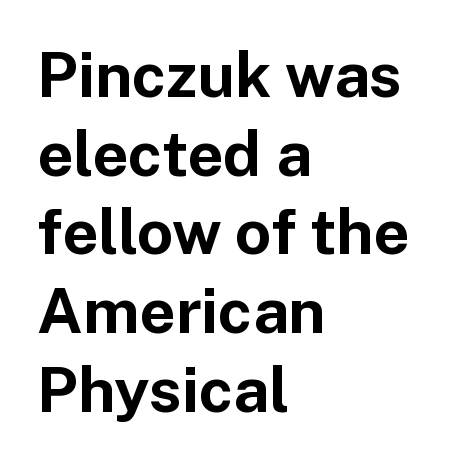
The image shows 63 px bold sans-serif type, upright; set left-aligned, normal line spacing (1.25x), normal letter spacing, not underlined; low stroke contrast and a medium x-height.
